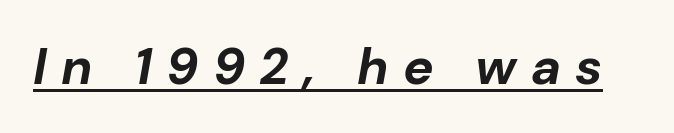
The image shows 51 px bold type, italic (leaning right); set unusually wide letter spacing (+0.28 em), underlined; low stroke contrast and a medium x-height.
